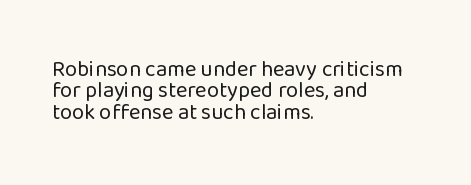
{"italic": "no", "bold": "no", "underline": "no", "align": "left", "line_spacing": "tight", "line_spacing_ratio": 0.97, "letter_spacing": "normal", "letter_spacing_em": 0.0, "glyph_px": 22}
